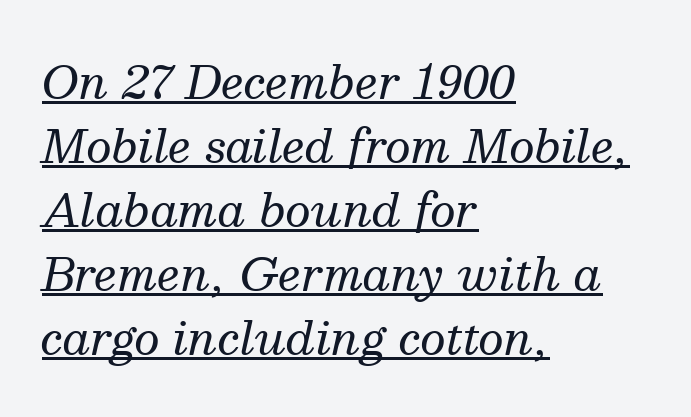
Glyph-to-glyph distance matches everyday printed text. Letterform terminals end in serifs throughout the passage. This rendering features underlined lettering. There's an unmistakable incline to the writing here. Leading matches the norm, producing a regular column. The characters are drawn with everyday or finer stroke widths.
